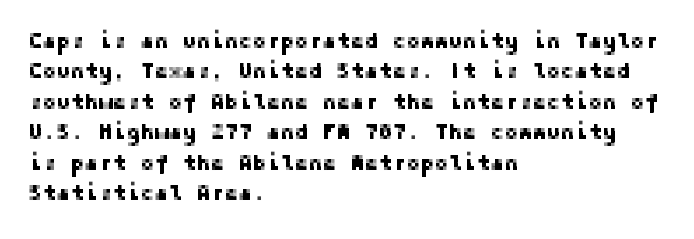
Q: Is the text italic (slanted)? A: No, it is upright.
Q: Is the text underlined? A: No.
Q: How is the paragraph aligned? A: Left-aligned.
Q: Is the spacing between letters normal or unusually wide? A: Normal.
Q: Is the spacing between lines tight, normal or loose? A: Normal.
